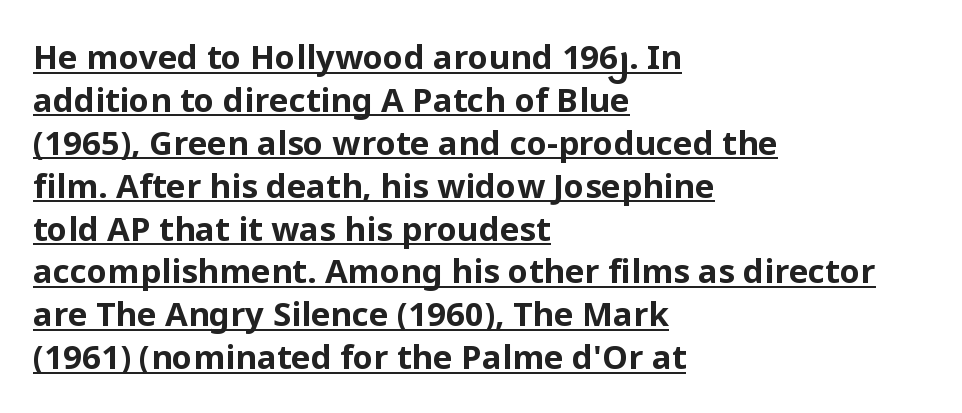
{"serif": "no", "italic": "no", "bold": "yes", "weight": "bold", "width": "normal", "stroke_contrast": "low", "x_height": "medium", "monospaced": "no", "underline": "yes", "align": "left", "line_spacing": "normal", "line_spacing_ratio": 1.3, "letter_spacing": "normal", "letter_spacing_em": 0.0, "glyph_px": 33}
